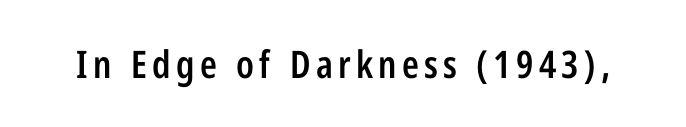
Q: Is the text bold? A: Semi-bold.
Q: Is the text italic (slanted)? A: No, it is upright.
Q: Is the typeface a serif or a sans-serif typeface? A: Sans-serif.
Q: Is the text underlined? A: No.
Q: Width (condensed, normal, or wide)? A: Condensed.
Q: Stroke contrast? A: Low.
Q: x-height? A: Medium.
Q: Monospaced? A: No.
